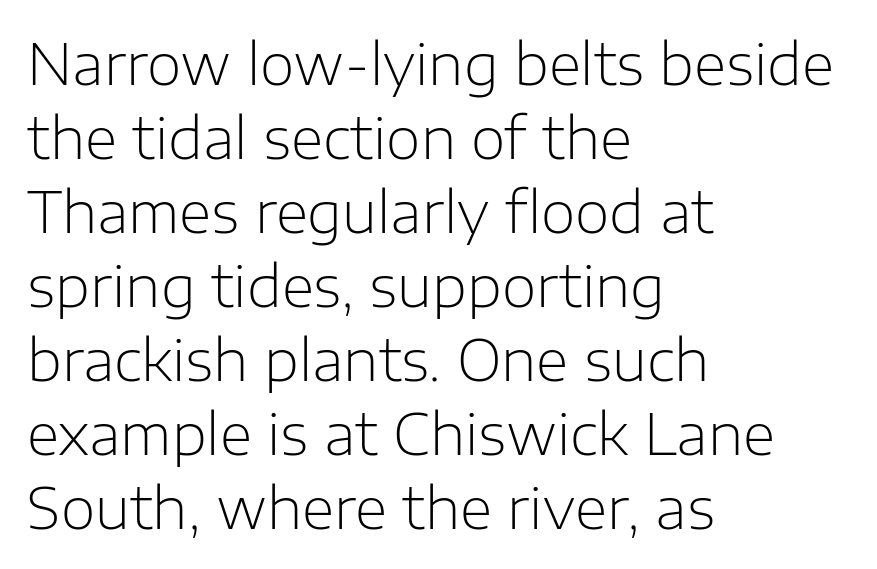
{"serif": "no", "italic": "no", "bold": "no", "weight": "light", "width": "normal", "stroke_contrast": "low", "x_height": "medium", "monospaced": "no", "underline": "no", "align": "left", "line_spacing": "normal", "line_spacing_ratio": 1.32, "letter_spacing": "normal", "letter_spacing_em": 0.0, "glyph_px": 56}
